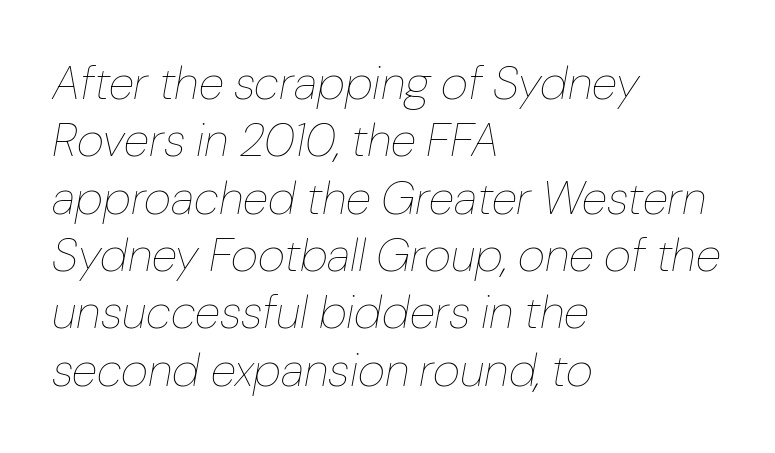
{"italic": "yes", "lean": "right", "slant_degrees": 10, "bold": "no", "weight": "thin", "width": "normal", "stroke_contrast": "low", "x_height": "medium", "monospaced": "no", "underline": "no", "align": "left", "line_spacing_ratio": 1.22, "letter_spacing": "normal", "letter_spacing_em": 0.0, "glyph_px": 47}
